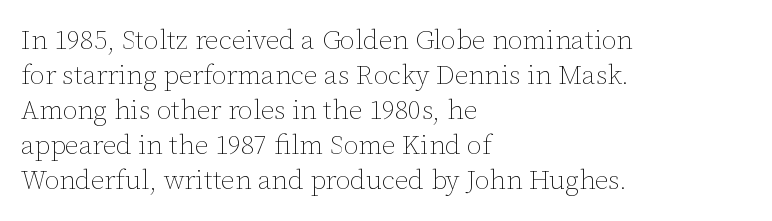
The image shows 27 px text type, upright; set left-aligned, normal line spacing (1.3x), normal letter spacing, not underlined.
